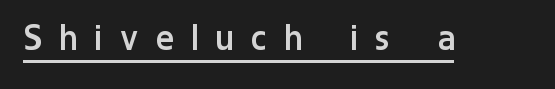
The image shows 42 px regular-weight, condensed sans-serif type, upright; set unusually wide letter spacing (+0.45 em), underlined; low stroke contrast and a medium x-height.
